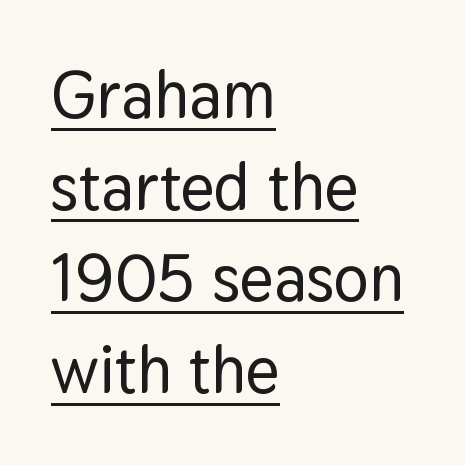
The image shows 66 px sans-serif type, upright; set left-aligned, normal line spacing (1.39x), normal letter spacing, underlined; low stroke contrast and a medium x-height.
